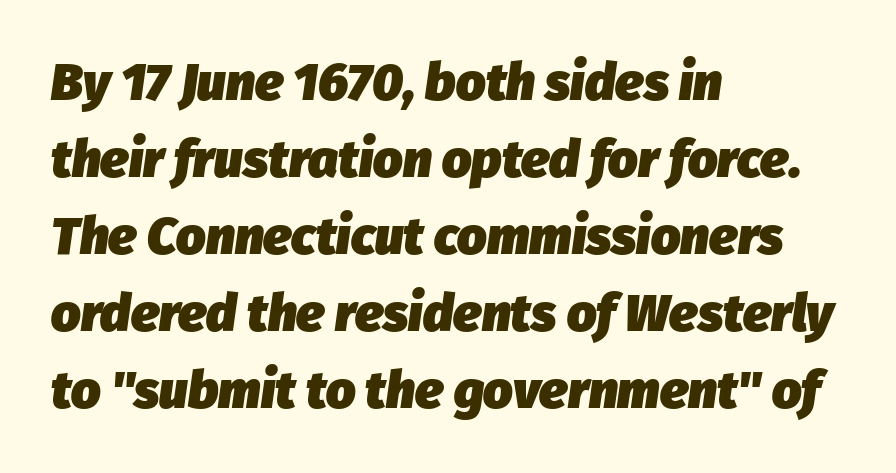
Q: Is the text bold? A: Yes.
Q: Is the text italic (slanted)? A: Yes, it leans right by about 8 degrees.
Q: Is the text underlined? A: No.
Q: How is the paragraph aligned? A: Left-aligned.
Q: Is the spacing between letters normal or unusually wide? A: Normal.
Q: Is the spacing between lines tight, normal or loose? A: Normal.
Q: Width (condensed, normal, or wide)? A: Normal.
Q: Stroke contrast? A: Low.
Q: x-height? A: Medium.
Q: Monospaced? A: No.
